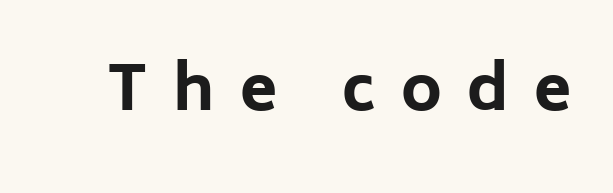
{"serif": "no", "italic": "no", "bold": "yes", "weight": "bold", "width": "normal", "stroke_contrast": "low", "x_height": "medium", "monospaced": "no", "underline": "no", "letter_spacing": "wide", "letter_spacing_em": 0.42, "glyph_px": 61}
